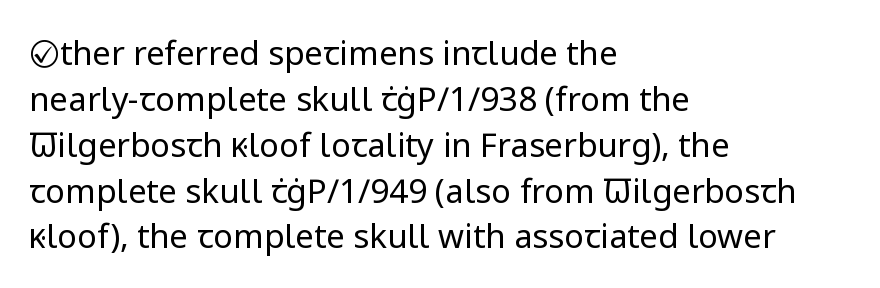
The image shows 33 px regular-weight sans-serif type, upright; set left-aligned, normal line spacing (1.39x), normal letter spacing, not underlined; low stroke contrast and a medium x-height.
